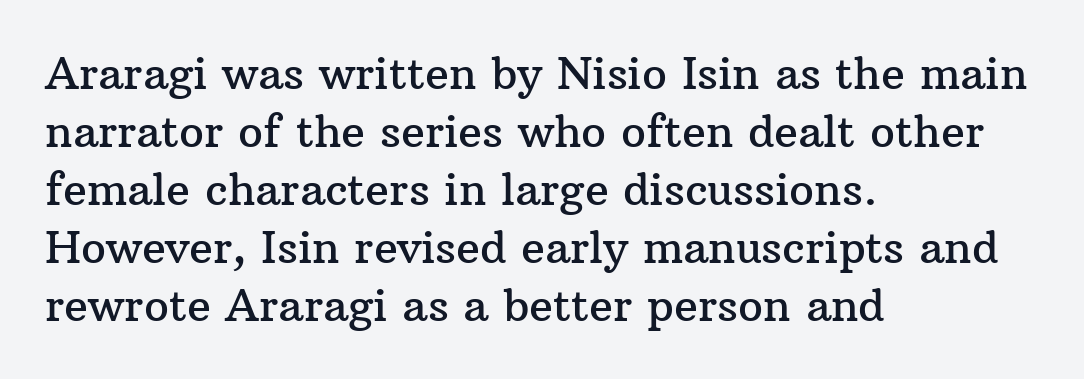
The ragged edge is on the right, which tells us the setting is flush left. A roman cut, with each character standing at attention. The type is set solid horizontally, with unmodified tracking. Spacing verdict: proportional, widths tailored to each character. The space between consecutive lines is moderate.
